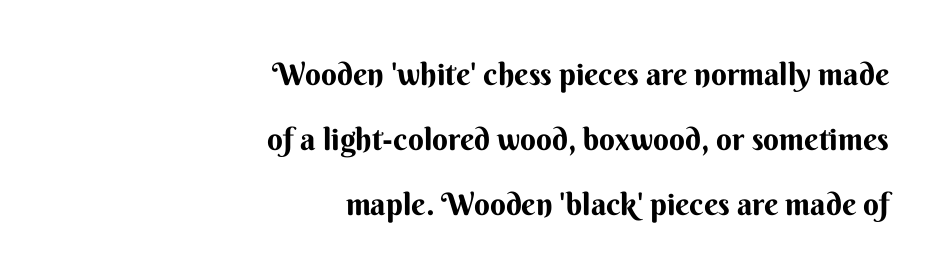
Q: Is the text bold? A: Yes.
Q: Is the text italic (slanted)? A: No, it is upright.
Q: Is the typeface a serif or a sans-serif typeface? A: Sans-serif.
Q: Is the text underlined? A: No.
Q: How is the paragraph aligned? A: Right-aligned.
Q: Is the spacing between letters normal or unusually wide? A: Normal.
Q: Is the spacing between lines tight, normal or loose? A: Loose.
Q: Width (condensed, normal, or wide)? A: Normal.
Q: Stroke contrast? A: Medium.
Q: x-height? A: Small.
Q: Monospaced? A: No.
